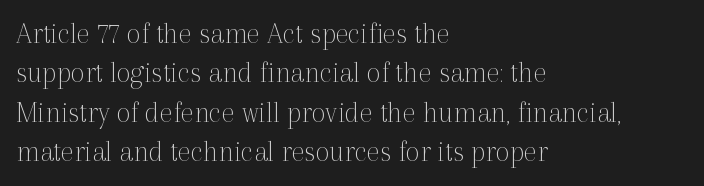
The image shows 31 px thin serif type, upright; set left-aligned, normal line spacing (1.27x), normal letter spacing, not underlined; a medium x-height.
